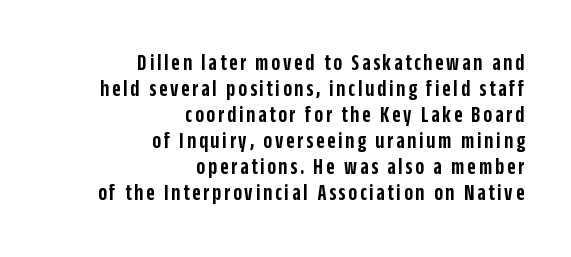
The line-height multiplier appears low, near solid setting. The string is rendered with underlining switched off. Does the weight exceed regular? Yes, but only to semibold. These lines stack with their right ends in a neat column.
